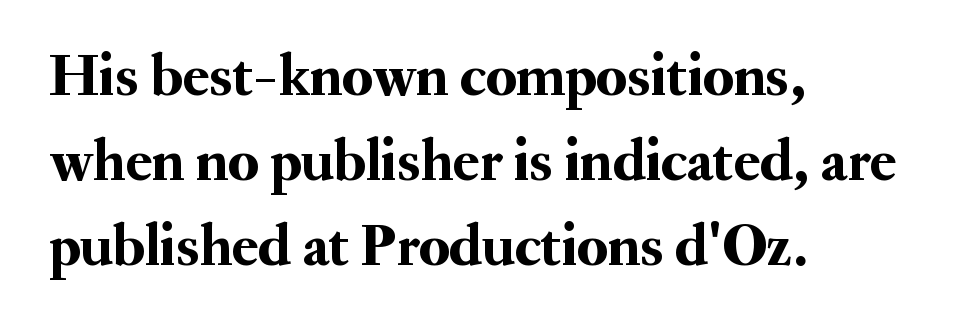
Q: Is the text italic (slanted)? A: No, it is upright.
Q: Is the typeface a serif or a sans-serif typeface? A: Serif.
Q: Is the text underlined? A: No.
Q: How is the paragraph aligned? A: Left-aligned.
Q: Is the spacing between letters normal or unusually wide? A: Normal.
Q: Is the spacing between lines tight, normal or loose? A: Normal.
Q: Width (condensed, normal, or wide)? A: Normal.
Q: Stroke contrast? A: Medium.
Q: x-height? A: Small.
Q: Monospaced? A: No.
